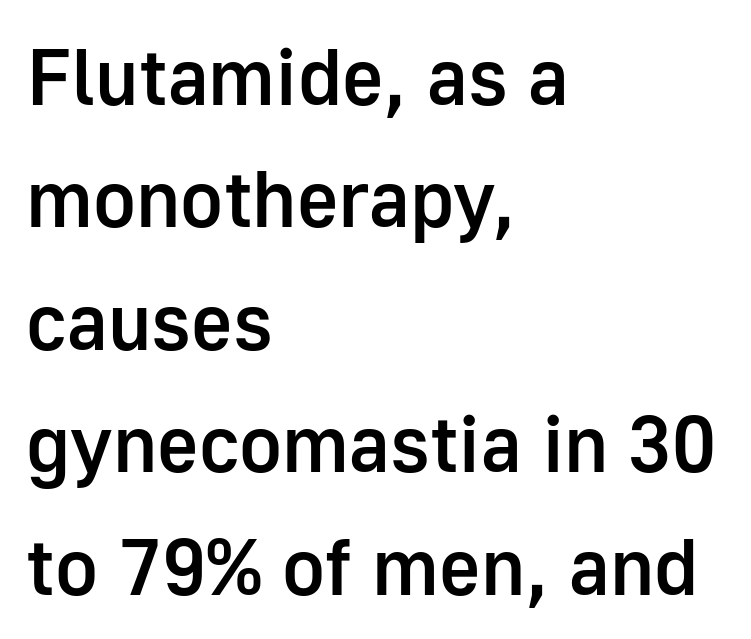
The image shows 80 px semibold sans-serif type, upright; set left-aligned, normal line spacing (1.53x), normal letter spacing, not underlined; low stroke contrast and a medium x-height.
